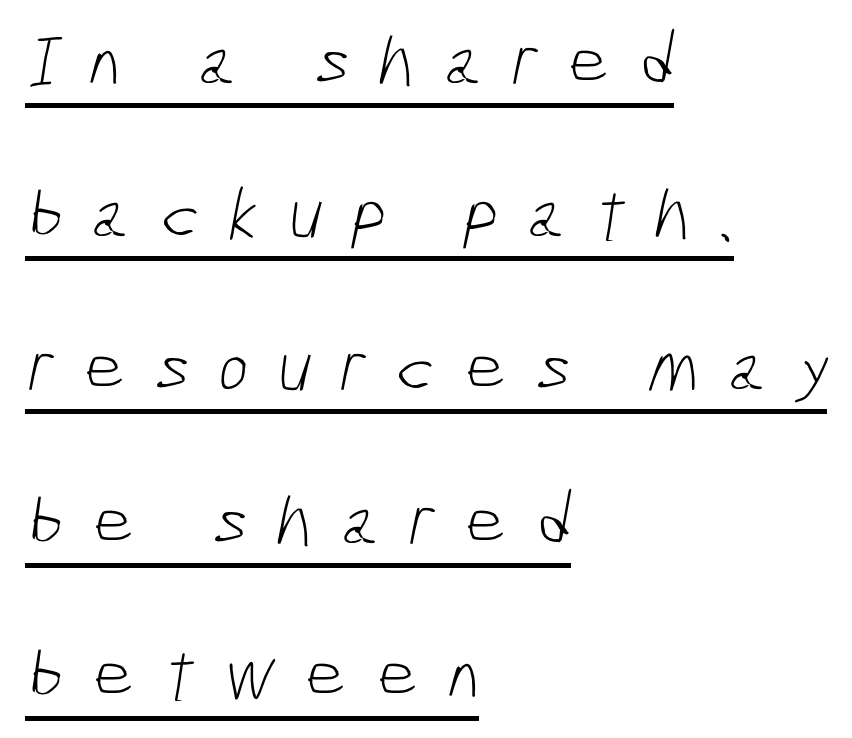
The image shows 74 px light, condensed sans-serif type; set left-aligned, loose line spacing (2.07x), unusually wide letter spacing (+0.38 em), underlined; low stroke contrast and a medium x-height.
